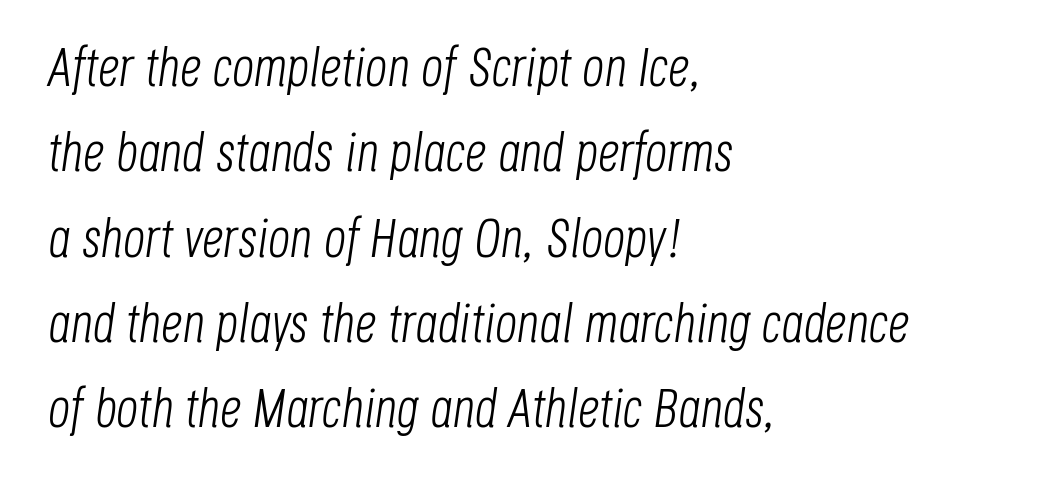
Compared with typical paragraphs, the rows here are spaced about the same. This sample uses plain, unmodified letter spacing. Descenders are the only things crossing below the line. Spacing verdict: proportional, widths tailored to each character. Stroke thickness stays within the range of a standard reading face or lighter. The rag falls on the right side of this text block.
